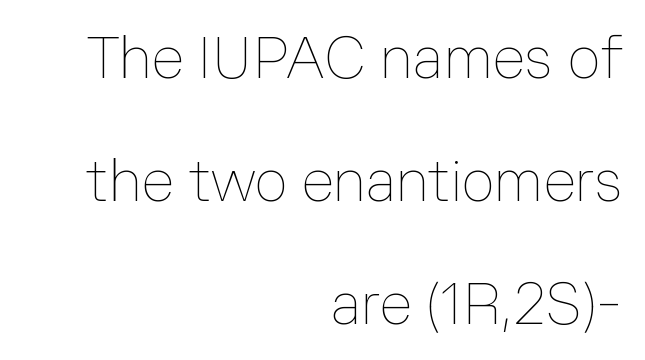
Q: Is the text bold? A: No.
Q: Is the text italic (slanted)? A: No, it is upright.
Q: Is the text underlined? A: No.
Q: How is the paragraph aligned? A: Right-aligned.
Q: Is the spacing between letters normal or unusually wide? A: Normal.
Q: Is the spacing between lines tight, normal or loose? A: Loose.
Q: Width (condensed, normal, or wide)? A: Normal.
Q: Stroke contrast? A: Low.
Q: x-height? A: Medium.
Q: Monospaced? A: No.
